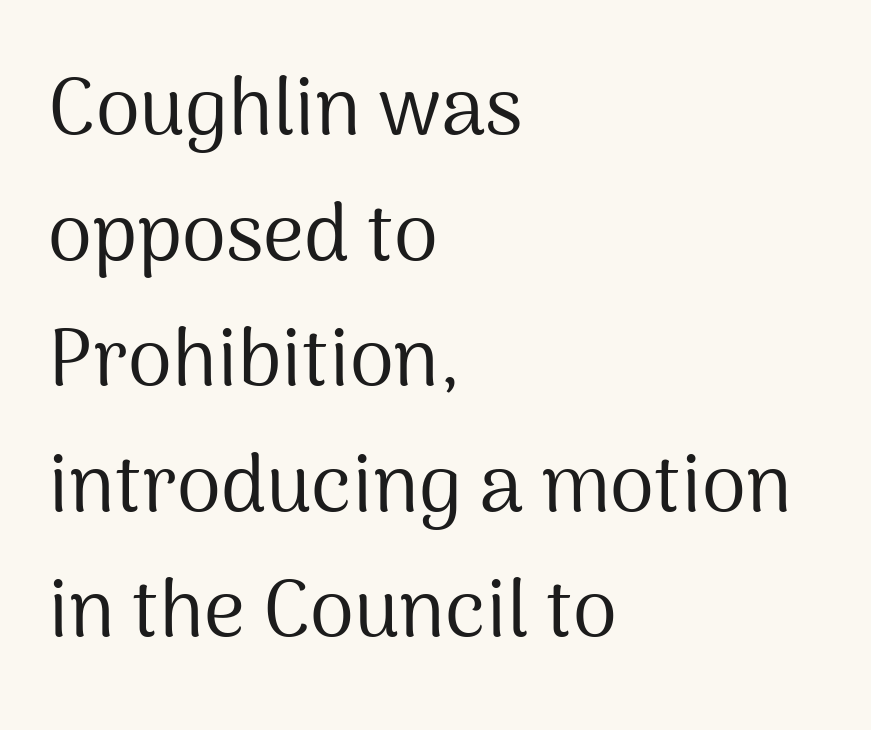
Q: Is the text bold? A: No.
Q: Is the text italic (slanted)? A: No, it is upright.
Q: Is the typeface a serif or a sans-serif typeface? A: Sans-serif.
Q: Is the text underlined? A: No.
Q: How is the paragraph aligned? A: Left-aligned.
Q: Is the spacing between letters normal or unusually wide? A: Normal.
Q: Is the spacing between lines tight, normal or loose? A: Normal.
Q: Width (condensed, normal, or wide)? A: Normal.
Q: Stroke contrast? A: Medium.
Q: x-height? A: Medium.
Q: Monospaced? A: No.
